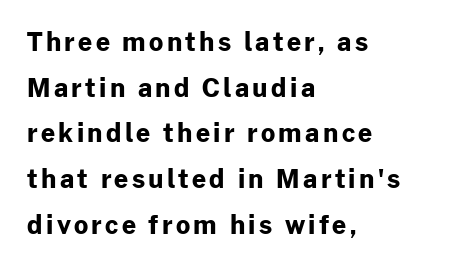
{"italic": "no", "bold": "yes", "underline": "no", "align": "left", "line_spacing_ratio": 1.83, "glyph_px": 25}
